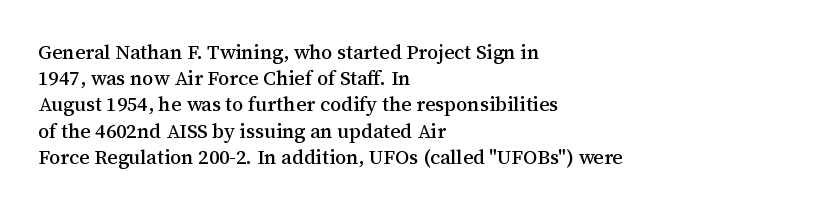
The image shows 20 px text type, upright; set left-aligned, normal line spacing (1.31x), normal letter spacing, not underlined.
